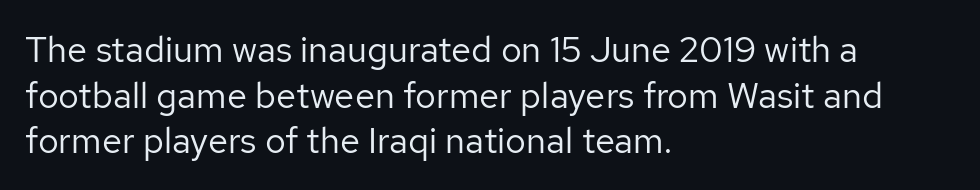
This is roman type, the default non-slanted kind. The tracking reads as untouched default to a designer's eye. Varying glyph widths throughout — classic text-font behaviour. Type without underlining. The lines in this sample share a left origin and differ only in where they stop.
